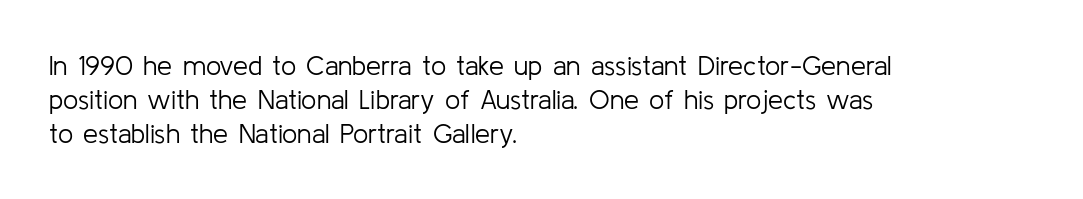
The image shows 27 px text type, upright; set left-aligned, normal line spacing (1.26x), normal letter spacing, not underlined.
